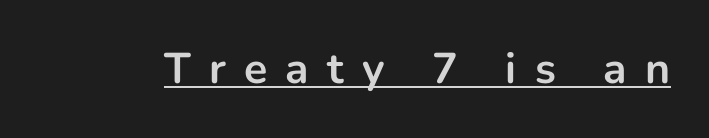
Weight check: bold — yes, fully. You could only call the tracking loose — the letters float apart. A typographer would call this underscored text. Designer's note — italics off, roman on.
